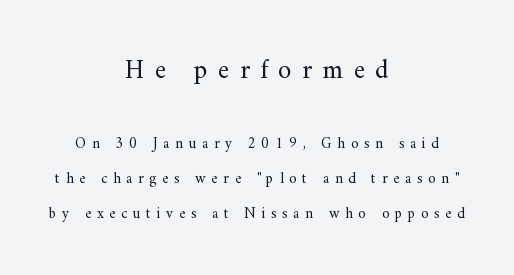
The earlier block is typeset at a bigger size than the later block. Each new line begins a long way beneath the previous one. This sample is center-justified, so both line endings float freely. Display-style spreading of the glyphs; the letterfit is very open. Ink coverage per letter is moderate at most.
